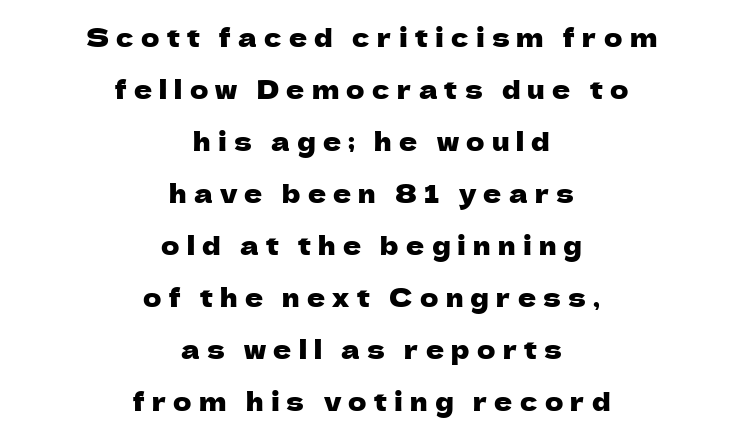
The image shows 25 px text type, upright; set centered, loose line spacing (2.08x), unusually wide letter spacing (+0.29 em), not underlined.
